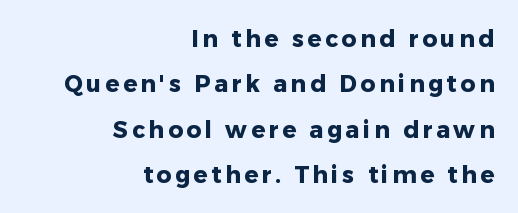
The image shows 23 px bold type, upright; set right-aligned, loose line spacing (1.97x), not underlined.
